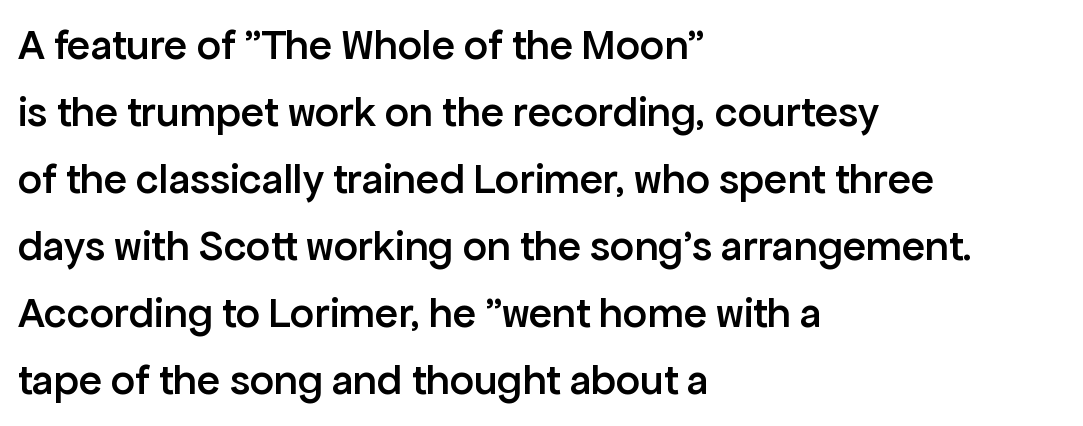
Q: Is the text bold? A: Semi-bold.
Q: Is the text italic (slanted)? A: No, it is upright.
Q: Is the typeface a serif or a sans-serif typeface? A: Sans-serif.
Q: Is the text underlined? A: No.
Q: How is the paragraph aligned? A: Left-aligned.
Q: Is the spacing between letters normal or unusually wide? A: Normal.
Q: Is the spacing between lines tight, normal or loose? A: Normal.
Q: Width (condensed, normal, or wide)? A: Normal.
Q: Stroke contrast? A: Low.
Q: x-height? A: Medium.
Q: Monospaced? A: No.
